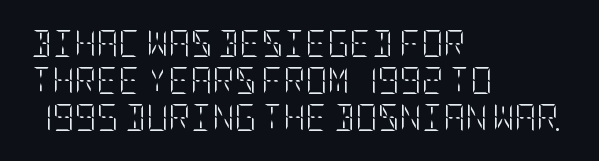
Q: Is the text bold? A: No.
Q: Is the text italic (slanted)? A: No, it is upright.
Q: Is the text underlined? A: No.
Q: How is the paragraph aligned? A: Left-aligned.
Q: Is the spacing between letters normal or unusually wide? A: Normal.
Q: Is the spacing between lines tight, normal or loose? A: Normal.
